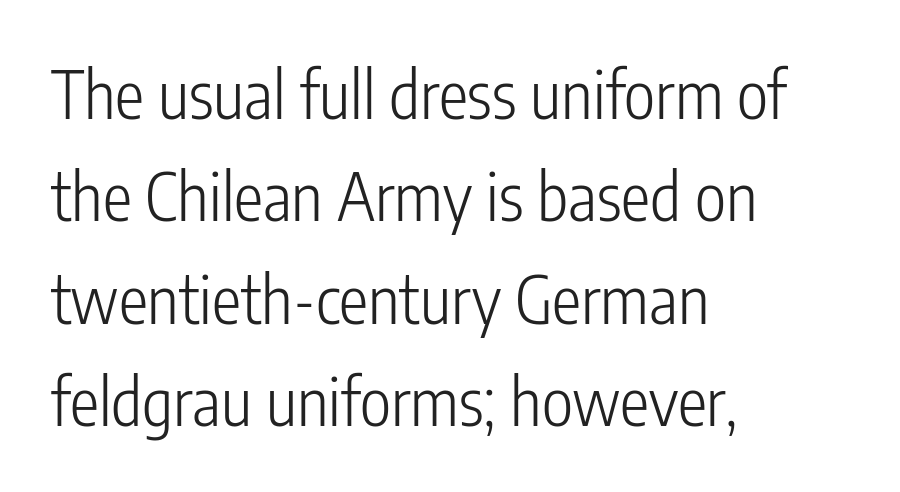
The image shows 66 px light, condensed sans-serif type, upright; set left-aligned, normal line spacing (1.55x), normal letter spacing, not underlined; low stroke contrast and a medium x-height.
